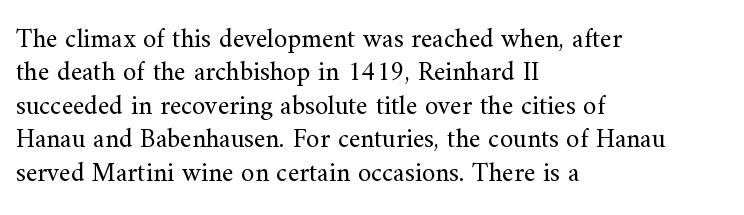
Q: Is the text bold? A: No.
Q: Is the text italic (slanted)? A: No, it is upright.
Q: Is the text underlined? A: No.
Q: How is the paragraph aligned? A: Left-aligned.
Q: Is the spacing between letters normal or unusually wide? A: Normal.
